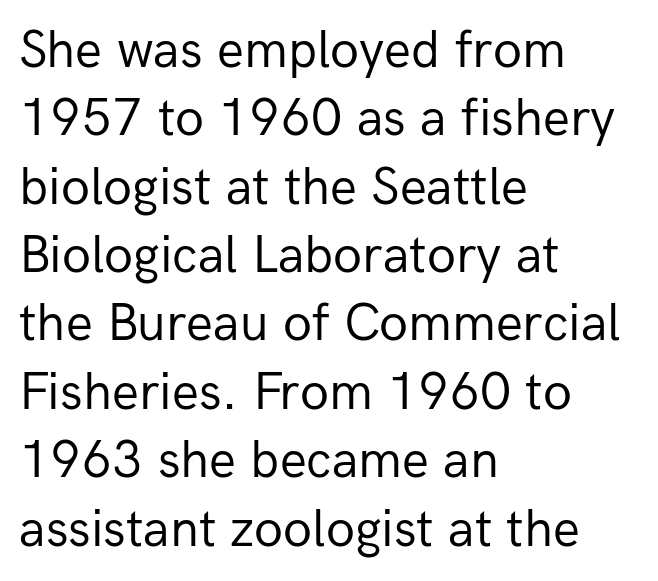
{"serif": "no", "italic": "no", "bold": "no", "weight": "regular", "width": "normal", "stroke_contrast": "low", "x_height": "medium", "monospaced": "no", "underline": "no", "align": "left", "line_spacing": "normal", "line_spacing_ratio": 1.29, "letter_spacing": "normal", "letter_spacing_em": 0.0, "glyph_px": 53}
